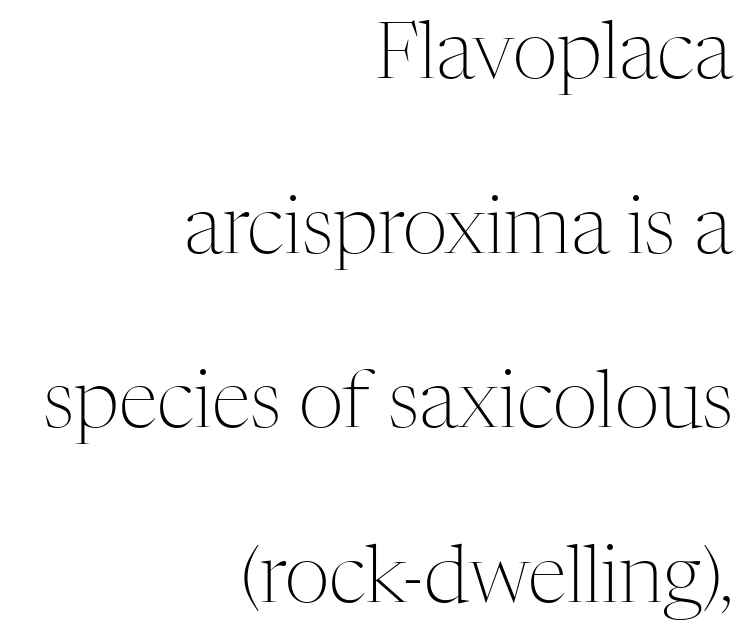
{"serif": "yes", "italic": "no", "bold": "no", "weight": "light", "width": "normal", "stroke_contrast": "medium", "x_height": "medium", "monospaced": "no", "underline": "no", "align": "right", "line_spacing": "loose", "line_spacing_ratio": 2.21, "letter_spacing": "normal", "letter_spacing_em": 0.0, "glyph_px": 79}
